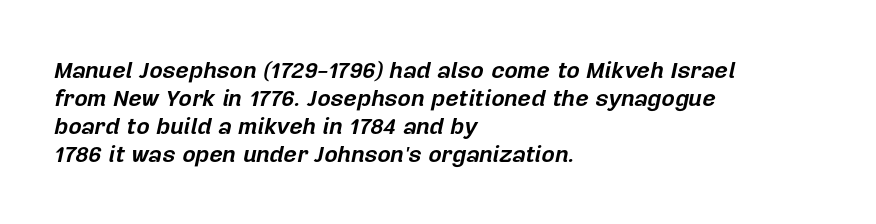
Caption: bold face, heavy strokes. Quick note: italic. The area under the type is left untouched. These lines stack with their left ends in a neat column. This sample uses plain, unmodified letter spacing.
